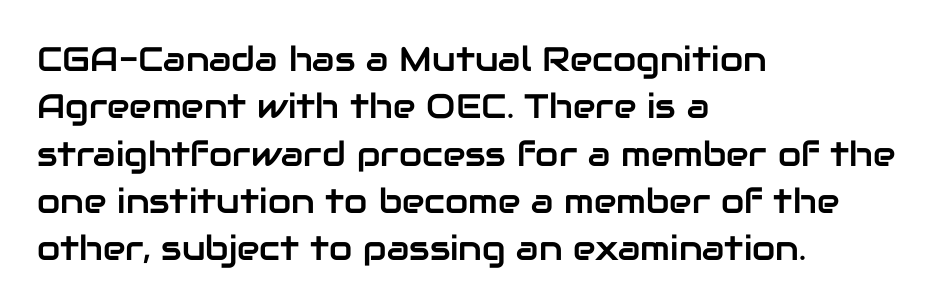
The image shows 34 px sans-serif type, upright; set left-aligned, normal line spacing (1.39x), normal letter spacing, not underlined; low stroke contrast and a medium x-height.
